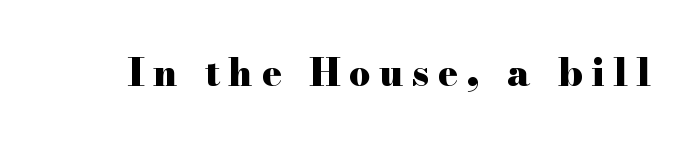
Q: Is the text bold? A: Yes.
Q: Is the text italic (slanted)? A: No, it is upright.
Q: Is the typeface a serif or a sans-serif typeface? A: Serif.
Q: Is the text underlined? A: No.
Q: Is the spacing between letters normal or unusually wide? A: Unusually wide.
Q: Width (condensed, normal, or wide)? A: Wide.
Q: Stroke contrast? A: High.
Q: x-height? A: Small.
Q: Monospaced? A: No.
